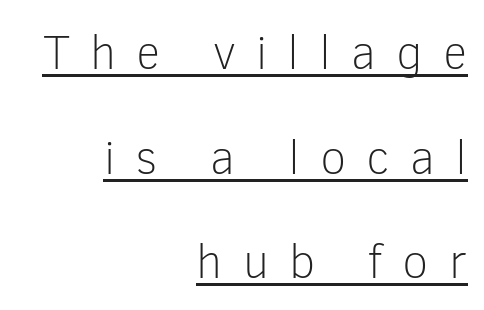
Note: no serifs on the glyphs. Here the designer chose a conventional face with non-uniform glyph widths. The lines are quadded right. A quiet, ordinary-to-light weight characterises the typeface. You can tell it's not italic because the verticals are truly vertical. The sample's only ornament is a line tracing under the words.
